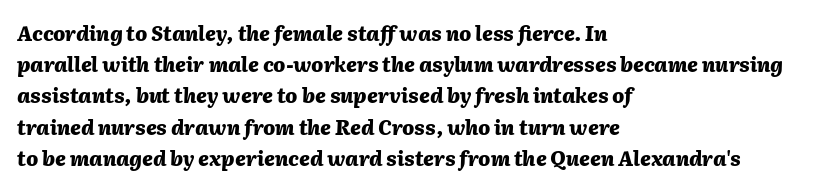
The leading is moderate, giving the passage an even texture. No extra tracking has been applied to these lines. All the whitespace from short lines collects on the right. Plenty of ink on the page — the face is bold.
